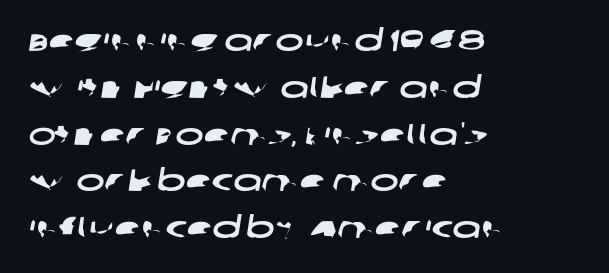
Short and long lines alike share a common starting point at left. Leading matches the norm, producing a regular column. Underline: absent. Here the designer chose a conventional face with non-uniform glyph widths. Between one letter and the next there's only the usual sliver of space. This sample uses a sans-serif face.
